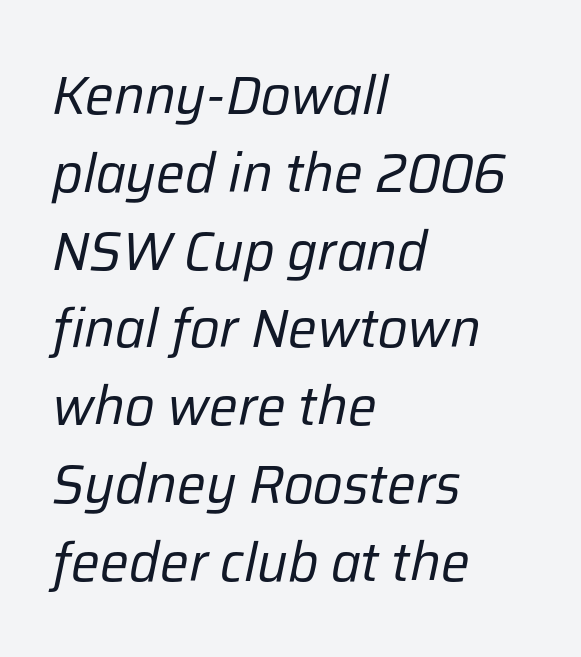
These lines sit exactly where default settings would place them. Nobody touched the tracking dial on this one. The passage is arranged the way most books set body copy — flush left. Emphasis-style slanted type is in use. No letter is thick-stroked: the sample isn't bold.
